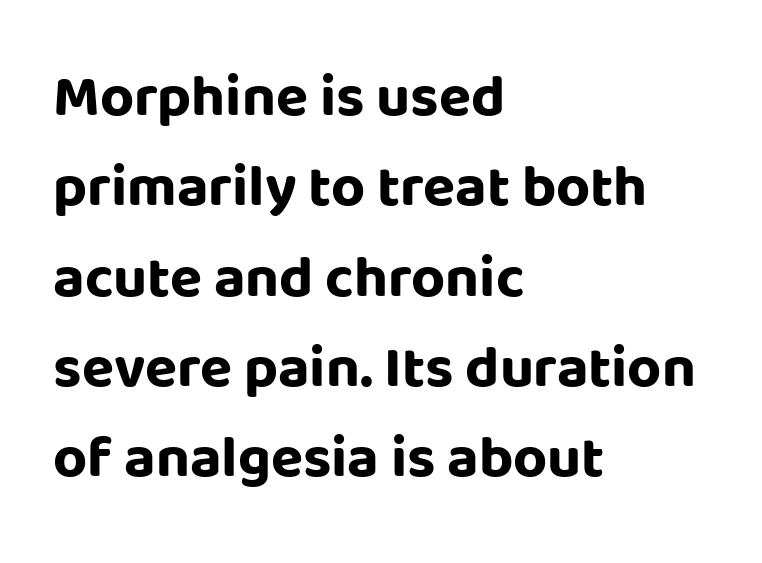
Lines of text with bare space underneath. Layout note: lines flush left. The text was rendered using a sans face with plain stroke endings. Do the characters align in a grid? No, the font is proportional. Posture: straight, roman, zero tilt. Tracking here is standard; glyphs follow each other at the usual distance.
